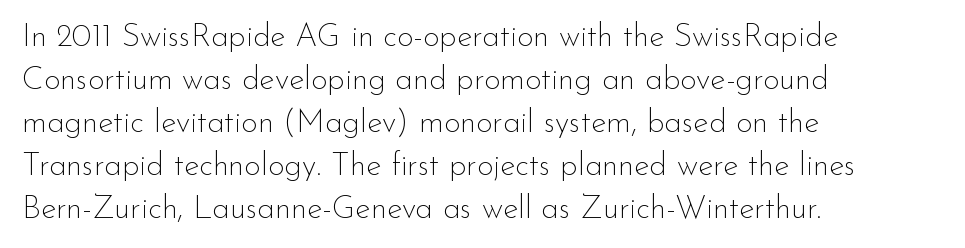
{"serif": "no", "italic": "no", "bold": "no", "weight": "thin", "width": "normal", "stroke_contrast": "low", "x_height": "small", "monospaced": "no", "underline": "no", "align": "left", "line_spacing": "normal", "line_spacing_ratio": 1.34, "letter_spacing": "normal", "letter_spacing_em": 0.0, "glyph_px": 32}
